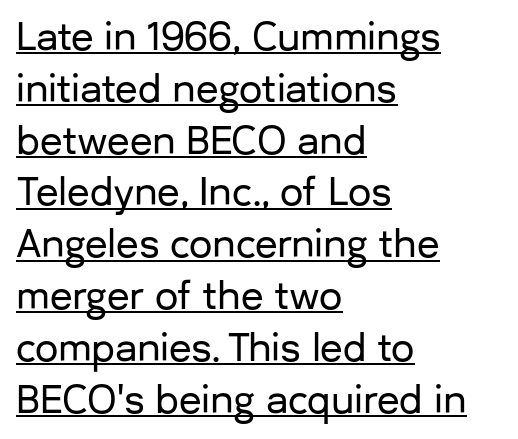
{"serif": "no", "italic": "no", "width": "normal", "stroke_contrast": "low", "x_height": "medium", "monospaced": "no", "underline": "yes", "align": "left", "line_spacing": "normal", "line_spacing_ratio": 1.4, "letter_spacing": "normal", "letter_spacing_em": 0.0, "glyph_px": 37}
